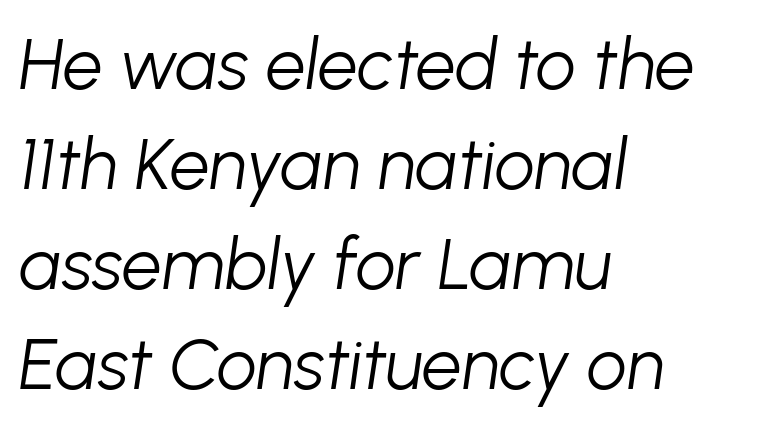
{"italic": "yes", "lean": "right", "slant_degrees": 8, "bold": "no", "weight": "light", "width": "normal", "stroke_contrast": "low", "x_height": "medium", "monospaced": "no", "underline": "no", "align": "left", "line_spacing": "normal", "line_spacing_ratio": 1.41, "letter_spacing": "normal", "letter_spacing_em": 0.0, "glyph_px": 71}
